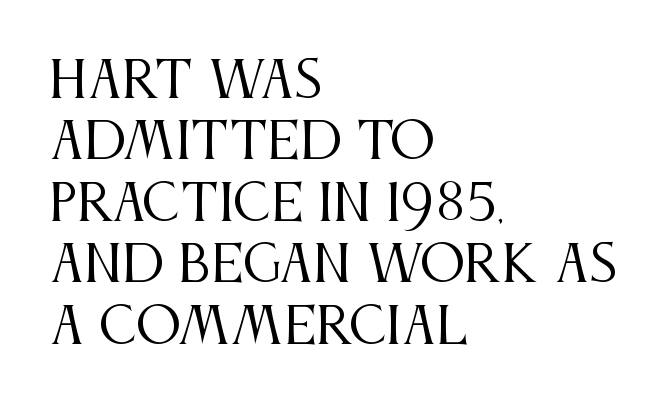
Q: Is the text bold? A: No.
Q: Is the text italic (slanted)? A: No, it is upright.
Q: Is the typeface a serif or a sans-serif typeface? A: Serif.
Q: Is the text underlined? A: No.
Q: How is the paragraph aligned? A: Left-aligned.
Q: Is the spacing between letters normal or unusually wide? A: Normal.
Q: Width (condensed, normal, or wide)? A: Condensed.
Q: Stroke contrast? A: Medium.
Q: x-height? A: Large.
Q: Monospaced? A: No.
